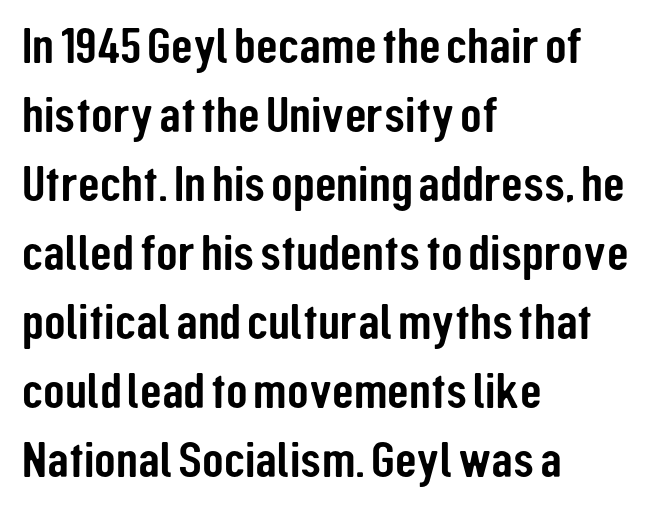
The image shows 50 px condensed sans-serif type, upright; set left-aligned, normal line spacing (1.38x), normal letter spacing, not underlined; low stroke contrast and a medium x-height.
